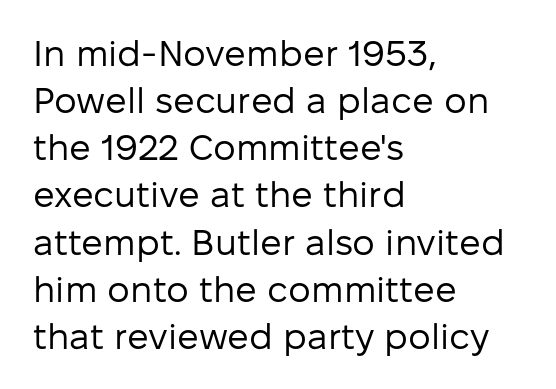
The image shows 36 px regular-weight sans-serif type, upright; set left-aligned, normal line spacing (1.31x), normal letter spacing, not underlined; low stroke contrast and a medium x-height.
